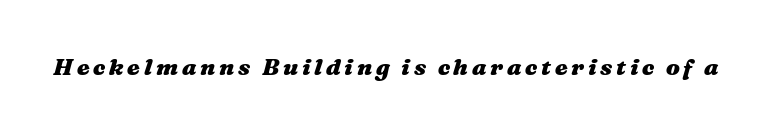
Q: Is the text bold? A: Yes.
Q: Is the text italic (slanted)? A: Yes, it leans right by about 16 degrees.
Q: Is the text underlined? A: No.
